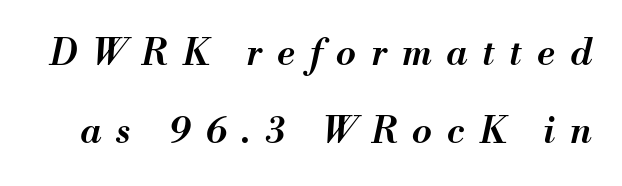
{"italic": "yes", "lean": "right", "slant_degrees": 13, "bold": "semi", "weight": "semibold", "width": "normal", "stroke_contrast": "medium", "x_height": "small", "monospaced": "no", "underline": "no", "line_spacing": "loose", "line_spacing_ratio": 2.16, "letter_spacing": "wide", "letter_spacing_em": 0.42, "glyph_px": 36}
